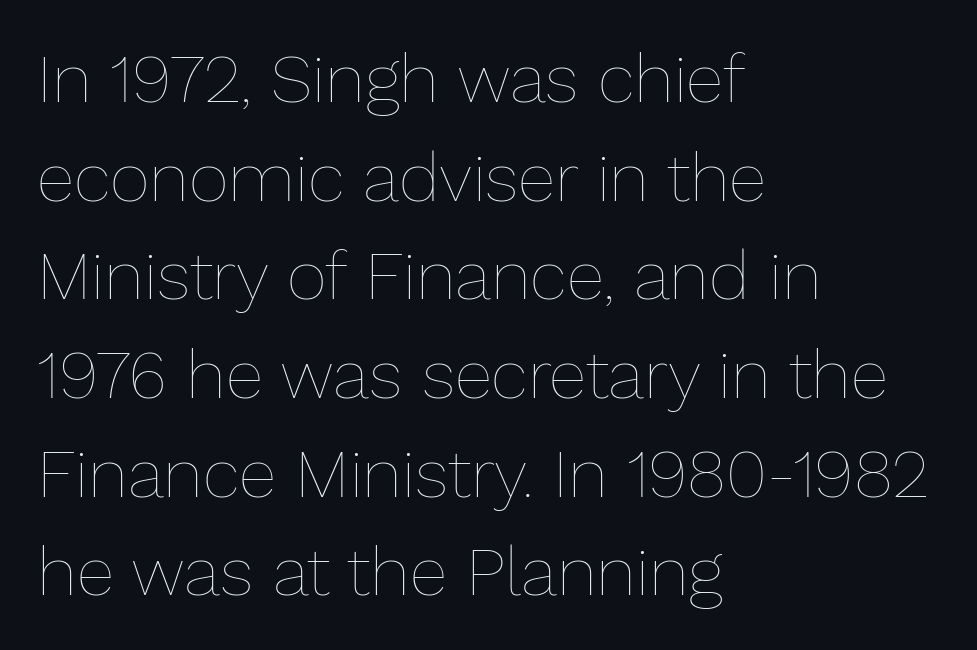
Q: Is the text bold? A: No.
Q: Is the text italic (slanted)? A: No, it is upright.
Q: Is the text underlined? A: No.
Q: How is the paragraph aligned? A: Left-aligned.
Q: Is the spacing between letters normal or unusually wide? A: Normal.
Q: Is the spacing between lines tight, normal or loose? A: Normal.
Q: Width (condensed, normal, or wide)? A: Normal.
Q: Stroke contrast? A: Low.
Q: x-height? A: Medium.
Q: Monospaced? A: No.
